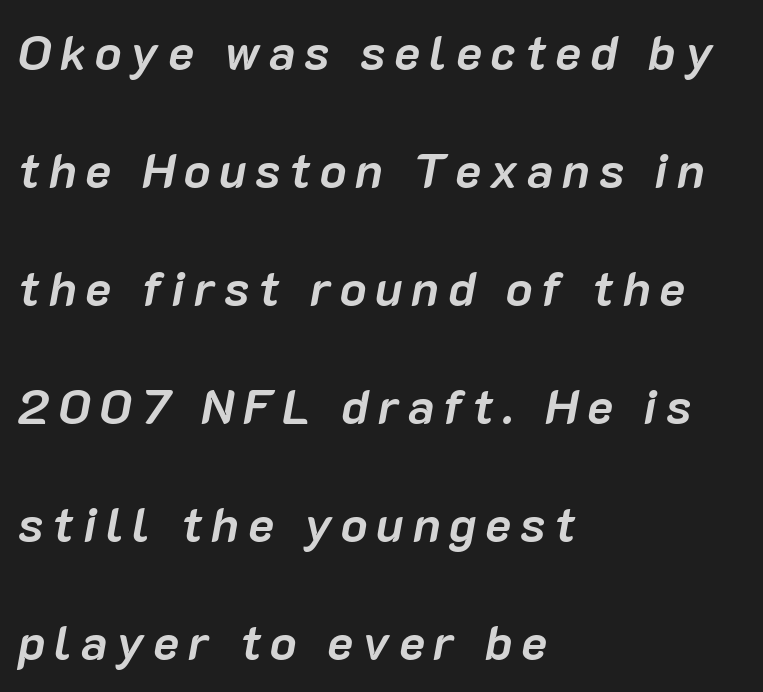
{"italic": "yes", "lean": "right", "slant_degrees": 10, "bold": "yes", "weight": "semibold", "width": "normal", "stroke_contrast": "low", "x_height": "medium", "monospaced": "no", "underline": "no", "align": "left", "line_spacing": "loose", "line_spacing_ratio": 2.41, "glyph_px": 49}
